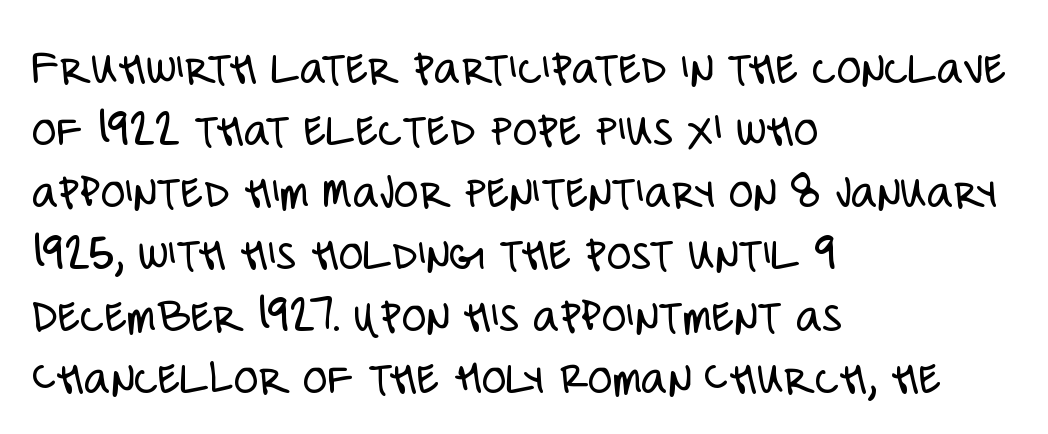
The image shows 50 px light, condensed sans-serif type, upright; set left-aligned, line spacing 1.24x, normal letter spacing, not underlined; low stroke contrast and a large x-height.
